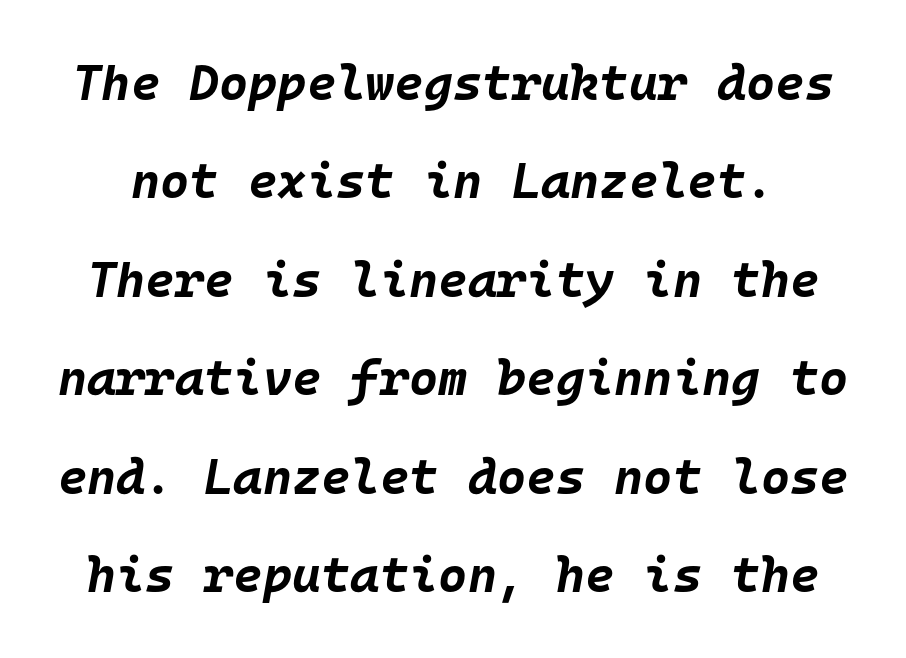
These lines stand farther apart than default settings would place them. Plain, unruled lines of type. I'd describe the lettering as bold — thick and assertive. The line texture is even and compact thanks to regular tracking.
